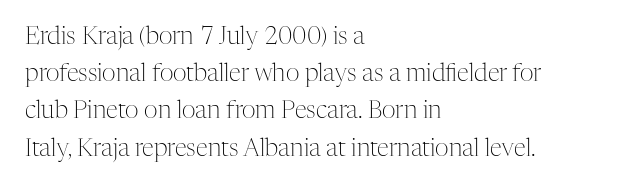
{"italic": "no", "bold": "no", "underline": "no", "align": "left", "line_spacing": "normal", "line_spacing_ratio": 1.55, "letter_spacing": "normal", "letter_spacing_em": 0.0, "glyph_px": 24}
